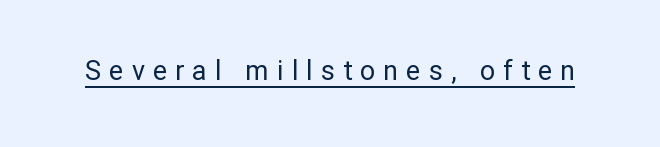
The image shows 27 px text type, upright; set unusually wide letter spacing (+0.3 em), underlined.
